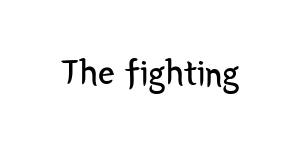
The image shows 37 px regular-weight, condensed sans-serif type, upright; set normal letter spacing, not underlined; low stroke contrast and a medium x-height.
